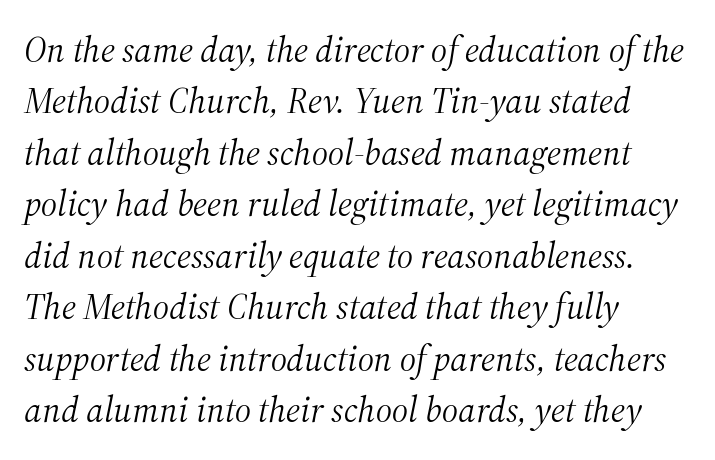
The image shows 36 px light serif type, italic (leaning right); set left-aligned, normal line spacing (1.43x), normal letter spacing, not underlined; medium stroke contrast and a medium x-height.
